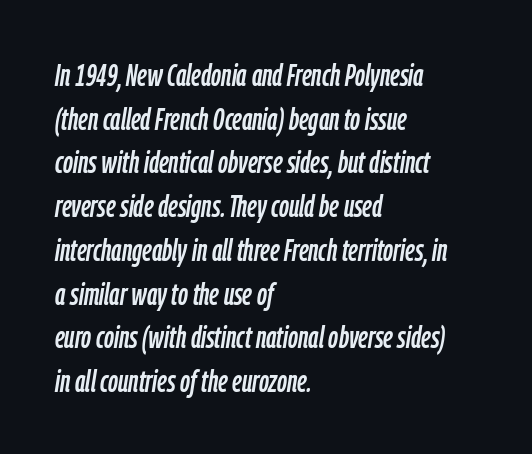
Q: Is the text italic (slanted)? A: Yes, it leans right by about 9 degrees.
Q: Is the text underlined? A: No.
Q: How is the paragraph aligned? A: Left-aligned.
Q: Is the spacing between letters normal or unusually wide? A: Normal.
Q: Is the spacing between lines tight, normal or loose? A: Normal.
Q: Width (condensed, normal, or wide)? A: Condensed.
Q: Stroke contrast? A: Low.
Q: x-height? A: Medium.
Q: Monospaced? A: No.
